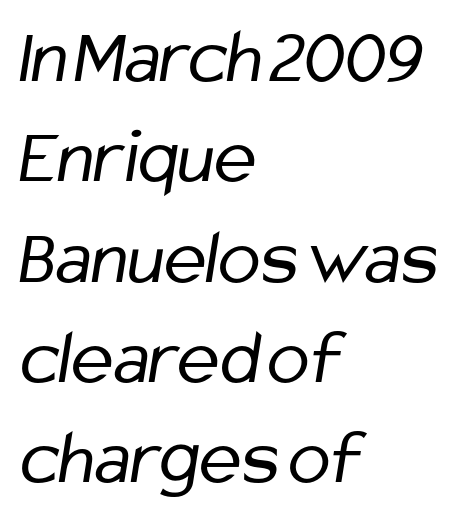
The image shows 79 px regular-weight, condensed sans-serif type; set left-aligned, normal line spacing (1.27x), normal letter spacing, not underlined; low stroke contrast and a medium x-height.
